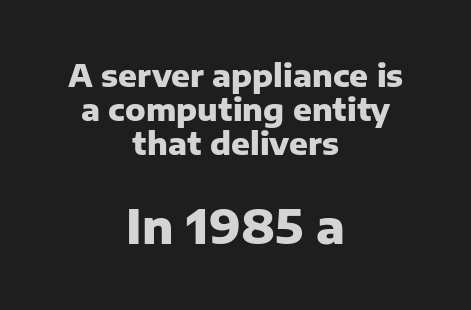
{"serif": "no", "italic": "no", "bold": "yes", "weight": "heavy", "width": "normal", "stroke_contrast": "low", "x_height": "medium", "monospaced": "no", "underline": "no", "align": "center", "line_spacing": "tight", "line_spacing_ratio": 1.1, "letter_spacing": "normal", "letter_spacing_em": 0.0, "larger_block": "second", "size_ratio": 1.52, "glyph_px": 47}
